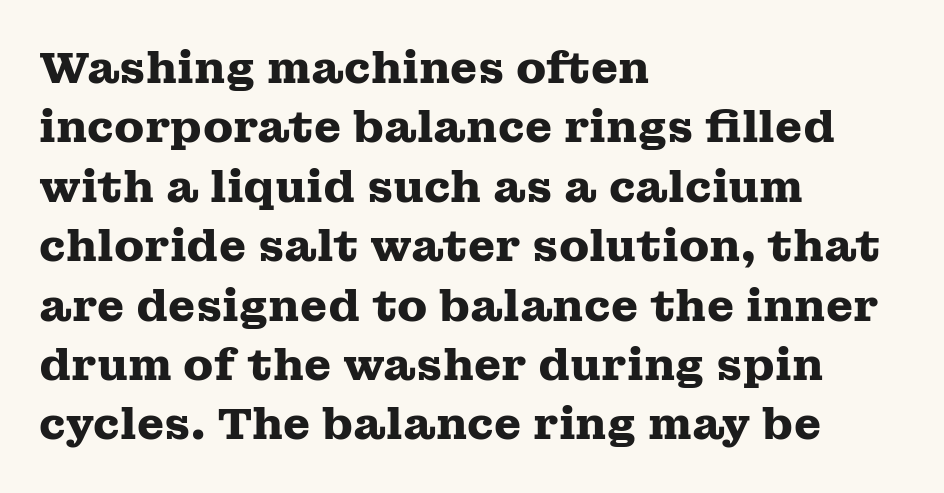
Q: Is the text bold? A: Yes.
Q: Is the text italic (slanted)? A: No, it is upright.
Q: Is the typeface a serif or a sans-serif typeface? A: Serif.
Q: Is the text underlined? A: No.
Q: How is the paragraph aligned? A: Left-aligned.
Q: Is the spacing between letters normal or unusually wide? A: Normal.
Q: Is the spacing between lines tight, normal or loose? A: Normal.
Q: Width (condensed, normal, or wide)? A: Wide.
Q: Stroke contrast? A: Medium.
Q: x-height? A: Medium.
Q: Monospaced? A: No.
